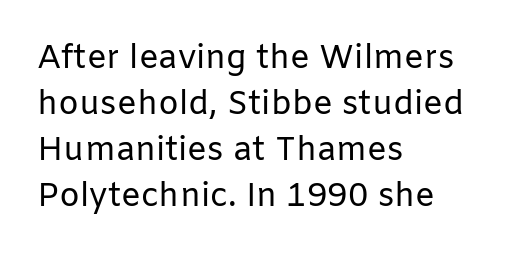
Q: Is the text bold? A: No.
Q: Is the text italic (slanted)? A: No, it is upright.
Q: Is the typeface a serif or a sans-serif typeface? A: Sans-serif.
Q: Is the text underlined? A: No.
Q: How is the paragraph aligned? A: Left-aligned.
Q: Is the spacing between letters normal or unusually wide? A: Normal.
Q: Is the spacing between lines tight, normal or loose? A: Normal.
Q: Width (condensed, normal, or wide)? A: Normal.
Q: Stroke contrast? A: Low.
Q: x-height? A: Medium.
Q: Monospaced? A: No.
